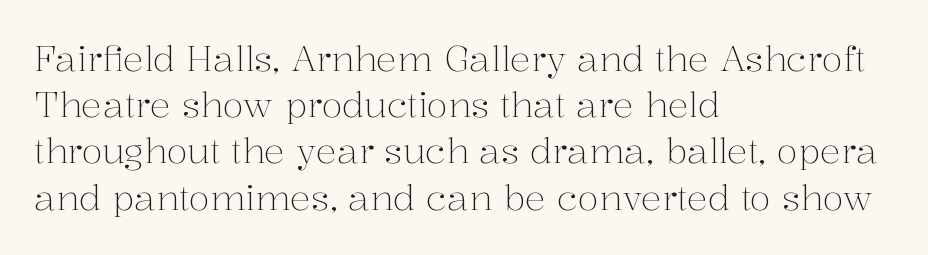
Q: Is the text bold? A: No.
Q: Is the text italic (slanted)? A: No, it is upright.
Q: Is the typeface a serif or a sans-serif typeface? A: Serif.
Q: Is the text underlined? A: No.
Q: How is the paragraph aligned? A: Left-aligned.
Q: Is the spacing between letters normal or unusually wide? A: Normal.
Q: Is the spacing between lines tight, normal or loose? A: Normal.
Q: Width (condensed, normal, or wide)? A: Normal.
Q: Stroke contrast? A: Medium.
Q: x-height? A: Medium.
Q: Monospaced? A: No.
